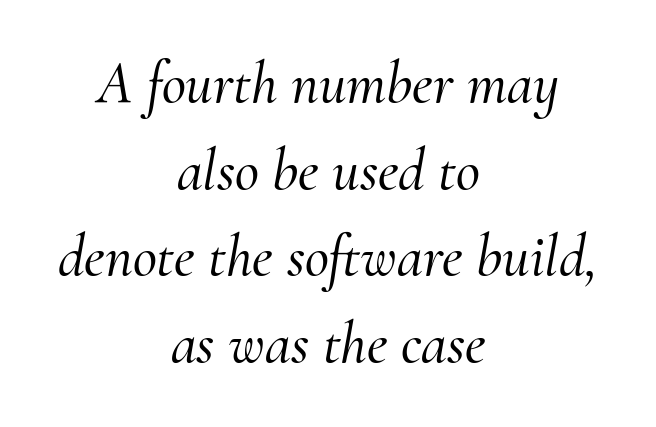
Looking at the ascenders, they clearly lean. Plain, unruled lines of type. The face used here is seriffed, in the tradition of book romans. Short note: letters normally spaced. Looks like regular typesetting: each glyph gets only the width it needs.
